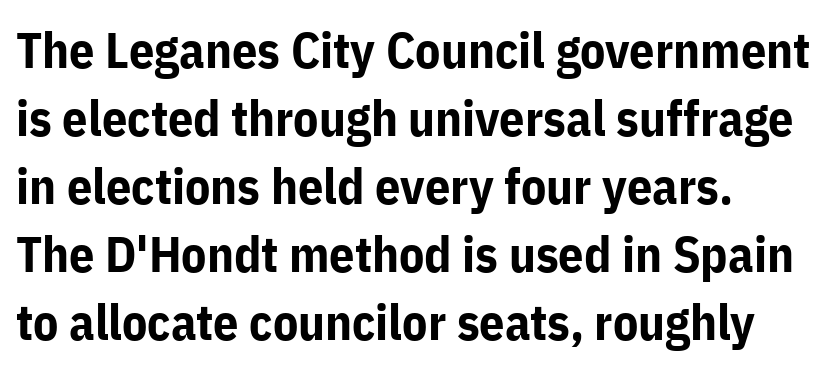
The letters carry no serifs — their stems end cleanly without finishing strokes. Descender tails drop into unmarked territory. Its strokes are broad and dark, the hallmark of bold type. Varying glyph widths throughout — classic text-font behaviour. In terms of posture, this sample is upright. Rows of type keep a routine distance in the vertical direction.
